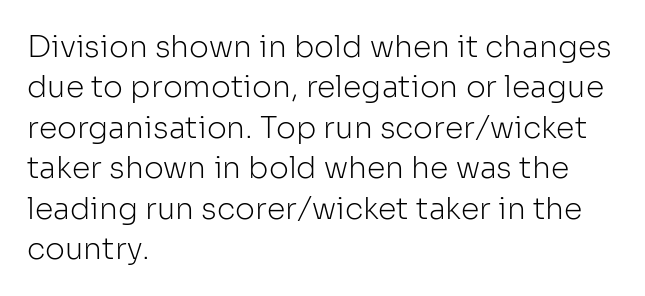
Q: Is the text bold? A: No.
Q: Is the text italic (slanted)? A: No, it is upright.
Q: Is the typeface a serif or a sans-serif typeface? A: Sans-serif.
Q: Is the text underlined? A: No.
Q: How is the paragraph aligned? A: Left-aligned.
Q: Is the spacing between letters normal or unusually wide? A: Normal.
Q: Is the spacing between lines tight, normal or loose? A: Normal.
Q: Width (condensed, normal, or wide)? A: Normal.
Q: Stroke contrast? A: Low.
Q: x-height? A: Medium.
Q: Monospaced? A: No.
